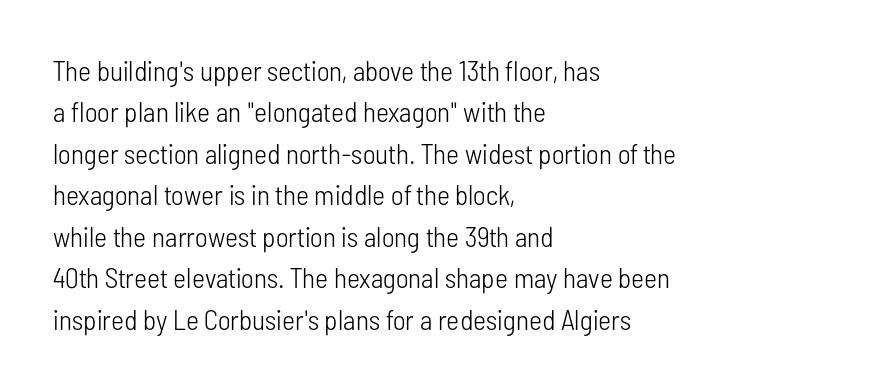
The image shows 28 px light, condensed sans-serif type, upright; set left-aligned, normal line spacing (1.48x), normal letter spacing, not underlined; low stroke contrast and a medium x-height.
